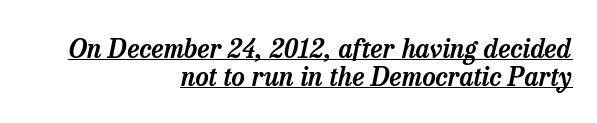
The image shows 26 px text type, italic (leaning right); set right-aligned, tight line spacing (1.06x), normal letter spacing, underlined.
